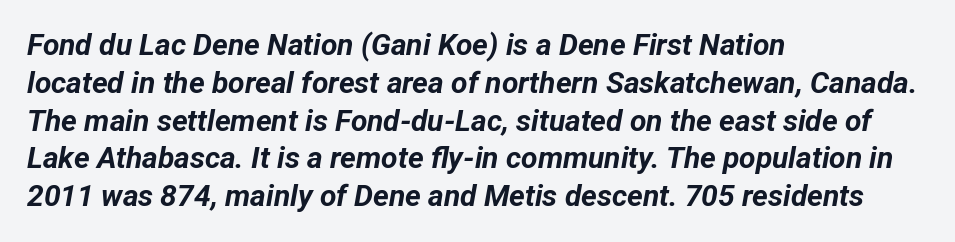
{"italic": "yes", "lean": "right", "slant_degrees": 12, "bold": "yes", "weight": "bold", "width": "normal", "stroke_contrast": "low", "x_height": "medium", "monospaced": "no", "underline": "no", "align": "left", "line_spacing": "normal", "line_spacing_ratio": 1.26, "letter_spacing": "normal", "letter_spacing_em": 0.0, "glyph_px": 30}
